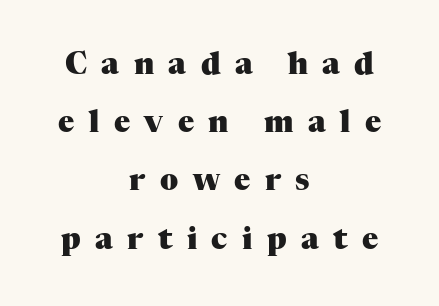
Q: Is the text bold? A: Yes.
Q: Is the text italic (slanted)? A: No, it is upright.
Q: Is the typeface a serif or a sans-serif typeface? A: Serif.
Q: Is the text underlined? A: No.
Q: How is the paragraph aligned? A: Centered.
Q: Is the spacing between letters normal or unusually wide? A: Unusually wide.
Q: Is the spacing between lines tight, normal or loose? A: Loose.
Q: Width (condensed, normal, or wide)? A: Normal.
Q: Stroke contrast? A: Medium.
Q: x-height? A: Medium.
Q: Monospaced? A: No.
